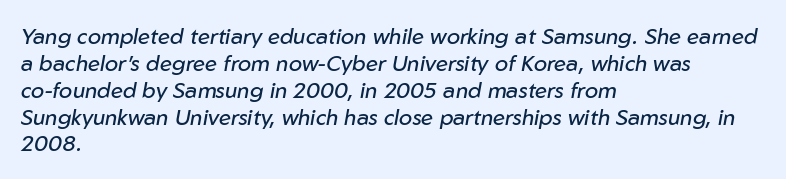
The image shows 22 px text type, italic (leaning right); set left-aligned, line spacing 1.22x, normal letter spacing, not underlined.
